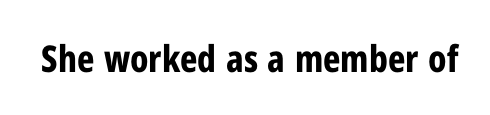
{"serif": "no", "italic": "no", "bold": "yes", "weight": "bold", "width": "condensed", "stroke_contrast": "low", "x_height": "medium", "monospaced": "no", "underline": "no", "letter_spacing": "normal", "letter_spacing_em": 0.0, "glyph_px": 37}
